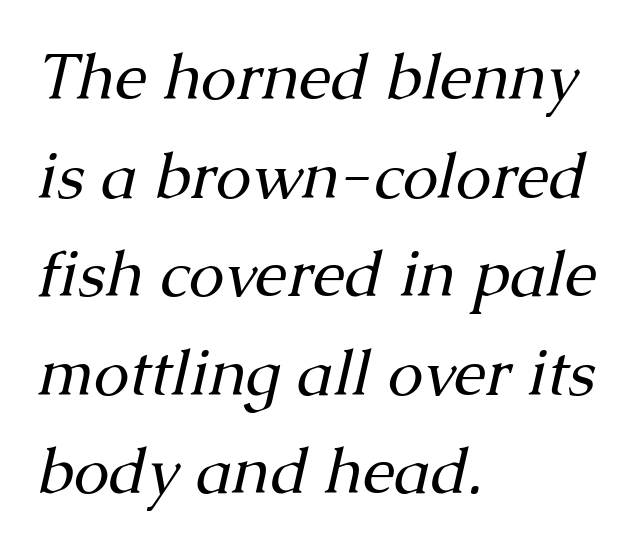
The image shows 64 px regular-weight serif type, italic (leaning right); set left-aligned, normal line spacing (1.54x), normal letter spacing, not underlined; medium stroke contrast and a medium x-height.
